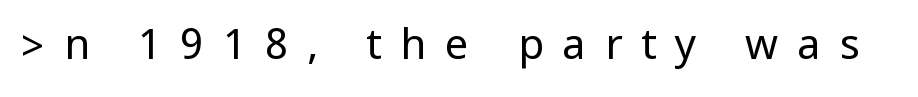
In terms of letterform style, serifs are entirely absent. The weight would be labelled regular, book, light, or lighter still. It's the straight-up-and-down kind of type. The area under the type is left untouched. Inter-character spacing is expanded well beyond the font's built-in metrics.
